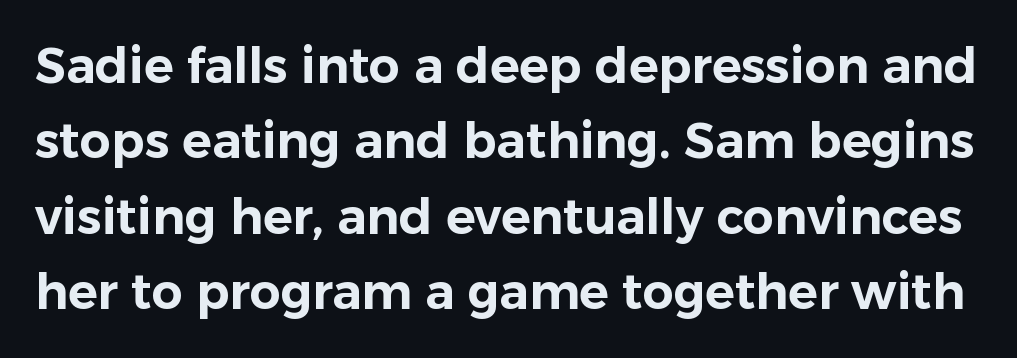
Q: Is the text italic (slanted)? A: No, it is upright.
Q: Is the typeface a serif or a sans-serif typeface? A: Sans-serif.
Q: Is the text underlined? A: No.
Q: Is the spacing between letters normal or unusually wide? A: Normal.
Q: Is the spacing between lines tight, normal or loose? A: Normal.
Q: Width (condensed, normal, or wide)? A: Normal.
Q: Stroke contrast? A: Low.
Q: x-height? A: Medium.
Q: Monospaced? A: No.
